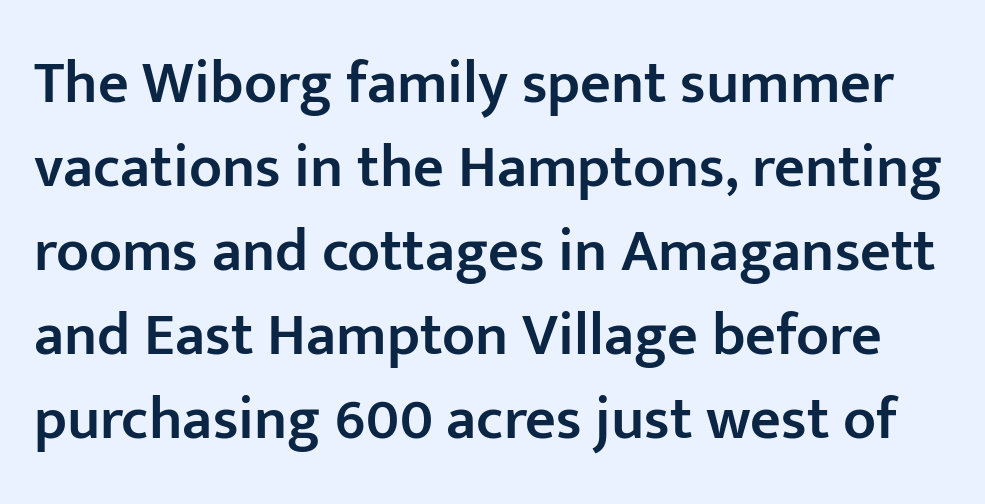
The specimen omits any rule beneath the text block's lines. A fair bit of extra ink — the face is semibold, not bold. Think of a printed novel: that variable character pitch is what you see here. Check where the strokes stop: nothing finishes them off — pure sans.
